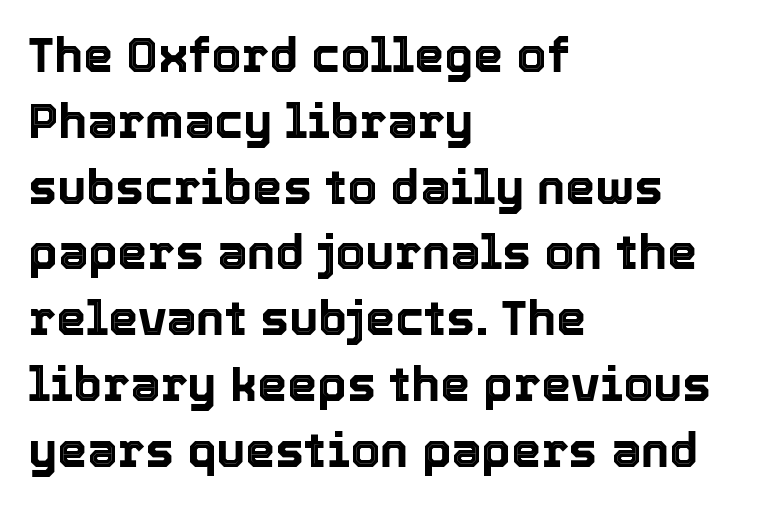
Lines of text with bare space underneath. The vertical gap from one line to the next is medium. The lines are quadded left. Do the characters align in a grid? No, the font is proportional.
